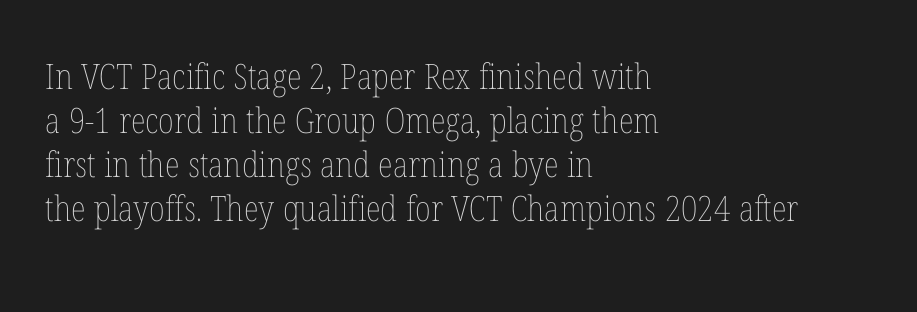
The image shows 35 px thin, condensed type, upright; set left-aligned, normal line spacing (1.26x), normal letter spacing, not underlined; low stroke contrast and a medium x-height.
